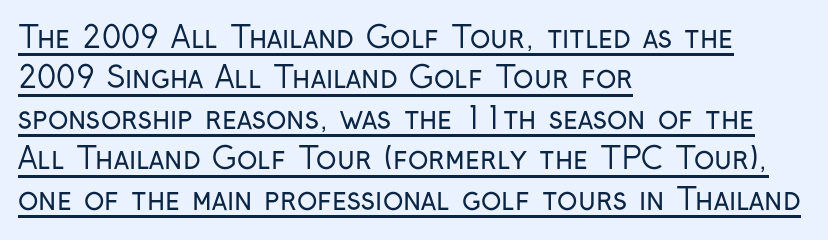
This sample uses a sans-serif face. Short and long lines alike share a common starting point at left. Inter-character spacing is left at the font's built-in metrics. This sample uses an upright cut, with every glyph sitting square on the baseline. Regular leading.
